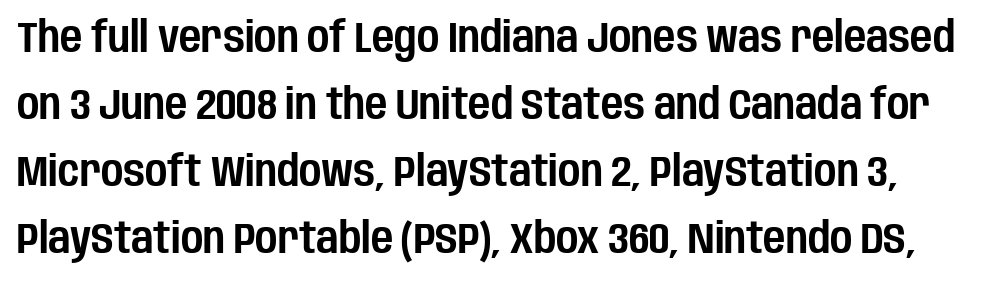
{"serif": "no", "italic": "no", "width": "condensed", "stroke_contrast": "low", "x_height": "large", "monospaced": "no", "underline": "no", "line_spacing": "normal", "line_spacing_ratio": 1.56, "letter_spacing": "normal", "letter_spacing_em": 0.0, "glyph_px": 43}
